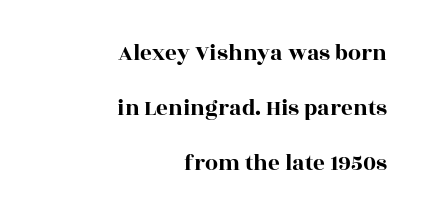
{"italic": "no", "underline": "no", "align": "right", "line_spacing": "loose", "line_spacing_ratio": 2.39, "letter_spacing": "normal", "letter_spacing_em": 0.0, "glyph_px": 23}
